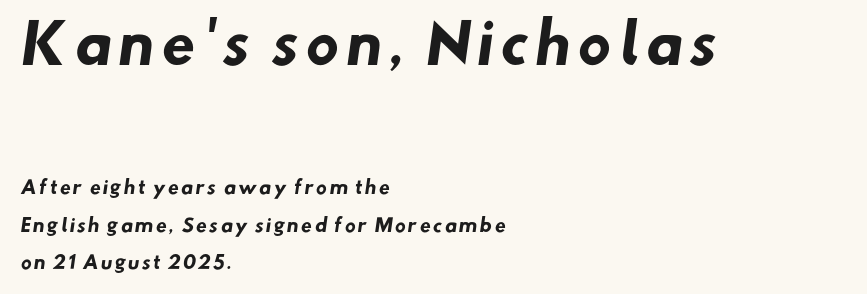
The image shows 55 px heavy sans-serif type; set left-aligned, loose line spacing (2.09x), not underlined; the first (top) block is 3.06x larger; low stroke contrast and a small x-height.
